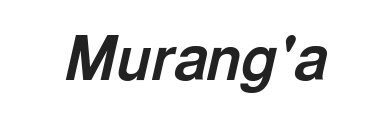
The image shows 60 px bold type, italic (leaning right); set normal letter spacing, not underlined; a medium x-height.
